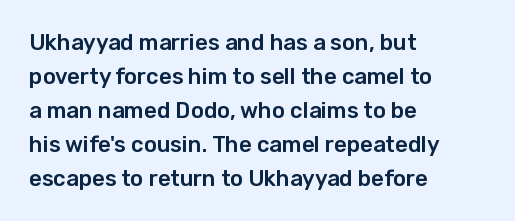
The image shows 22 px text type, upright; set left-aligned, normal line spacing (1.54x), normal letter spacing, not underlined.
